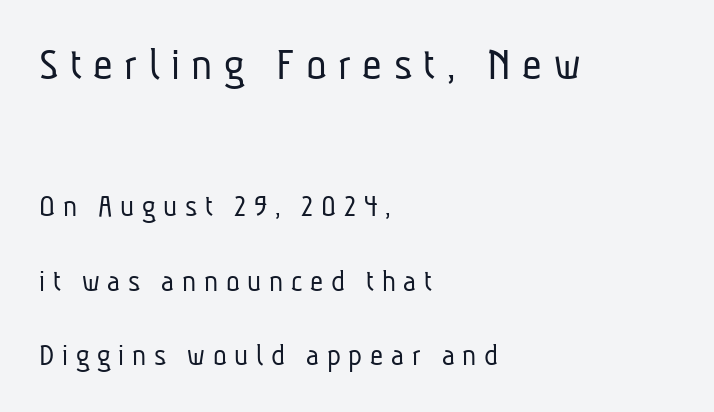
Q: Is the text bold? A: No.
Q: Is the typeface a serif or a sans-serif typeface? A: Sans-serif.
Q: Is the text underlined? A: No.
Q: How is the paragraph aligned? A: Left-aligned.
Q: Is the spacing between letters normal or unusually wide? A: Unusually wide.
Q: Is the spacing between lines tight, normal or loose? A: Loose.
Q: Which block of text is set in a larger size, the first (top) or the second (bottom)? A: The first (top) one.
Q: Width (condensed, normal, or wide)? A: Condensed.
Q: Stroke contrast? A: Low.
Q: x-height? A: Medium.
Q: Monospaced? A: No.
